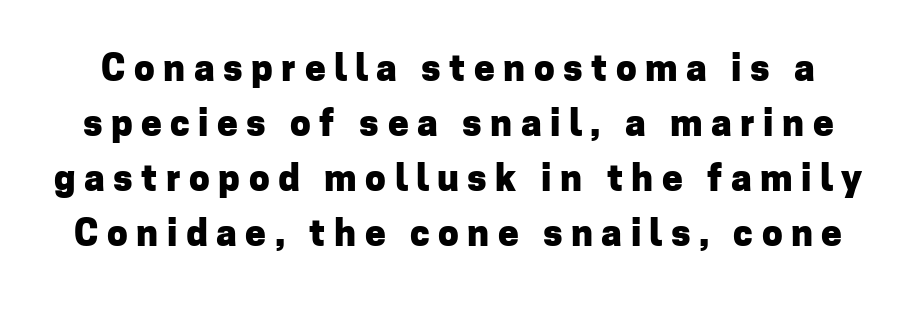
Q: Is the text bold? A: Yes.
Q: Is the text italic (slanted)? A: No, it is upright.
Q: Is the typeface a serif or a sans-serif typeface? A: Sans-serif.
Q: Is the text underlined? A: No.
Q: Is the spacing between letters normal or unusually wide? A: Unusually wide.
Q: Is the spacing between lines tight, normal or loose? A: Normal.
Q: Width (condensed, normal, or wide)? A: Normal.
Q: Stroke contrast? A: Low.
Q: x-height? A: Medium.
Q: Monospaced? A: No.
